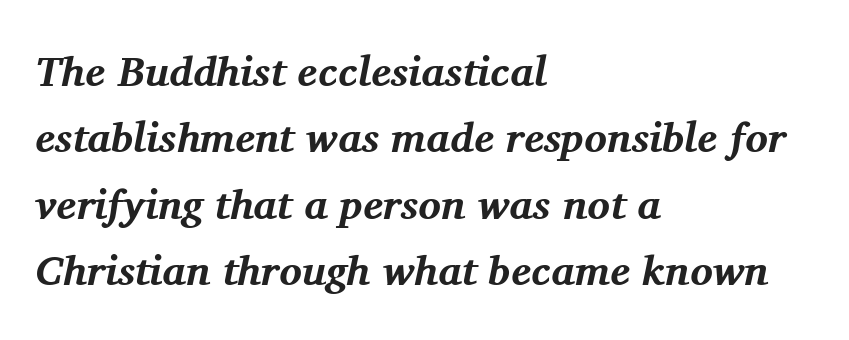
Q: Is the text bold? A: Yes.
Q: Is the text italic (slanted)? A: Yes, it leans right by about 11 degrees.
Q: Is the typeface a serif or a sans-serif typeface? A: Serif.
Q: Is the text underlined? A: No.
Q: How is the paragraph aligned? A: Left-aligned.
Q: Is the spacing between letters normal or unusually wide? A: Normal.
Q: Is the spacing between lines tight, normal or loose? A: Normal.
Q: Width (condensed, normal, or wide)? A: Normal.
Q: Stroke contrast? A: Medium.
Q: x-height? A: Medium.
Q: Monospaced? A: No.
